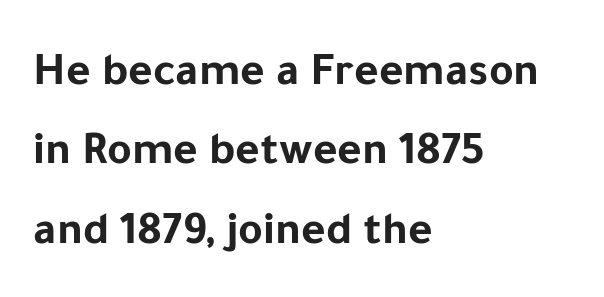
Q: Is the text bold? A: Yes.
Q: Is the text italic (slanted)? A: No, it is upright.
Q: Is the typeface a serif or a sans-serif typeface? A: Sans-serif.
Q: Is the text underlined? A: No.
Q: How is the paragraph aligned? A: Left-aligned.
Q: Is the spacing between letters normal or unusually wide? A: Normal.
Q: Is the spacing between lines tight, normal or loose? A: Normal.
Q: Width (condensed, normal, or wide)? A: Normal.
Q: Stroke contrast? A: Low.
Q: x-height? A: Medium.
Q: Monospaced? A: No.
